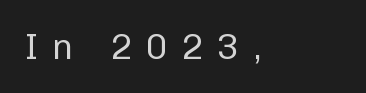
{"serif": "no", "italic": "no", "bold": "no", "weight": "regular", "width": "normal", "stroke_contrast": "low", "x_height": "medium", "monospaced": "no", "underline": "no", "align": "left", "letter_spacing": "wide", "letter_spacing_em": 0.38, "glyph_px": 36}
